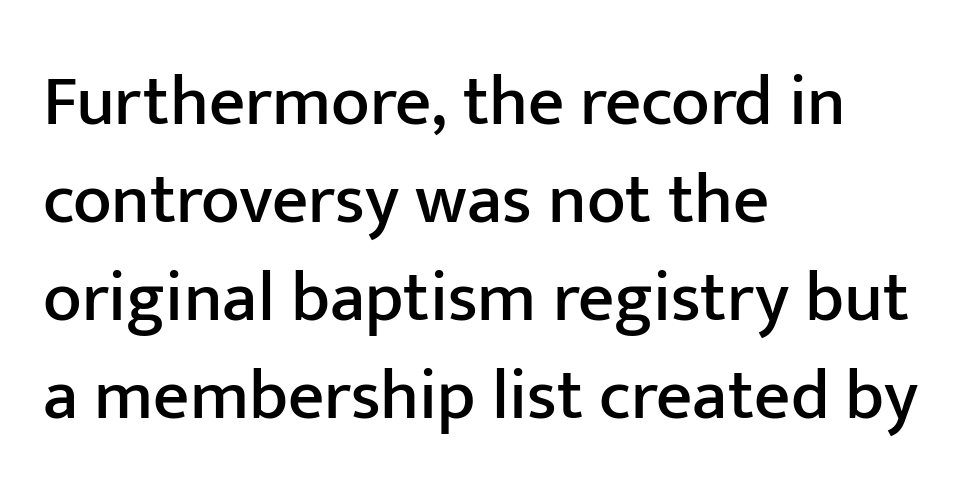
The image shows 71 px sans-serif type, upright; set left-aligned, normal line spacing (1.38x), normal letter spacing, not underlined; low stroke contrast and a medium x-height.
